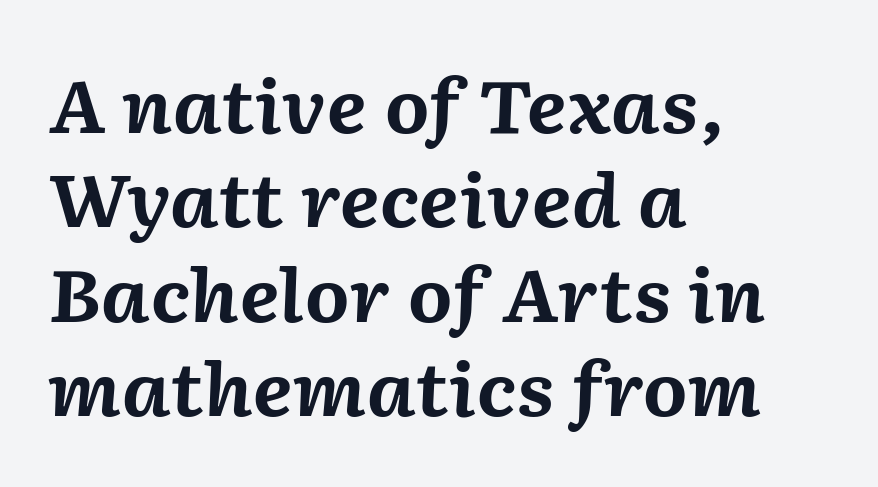
Q: Is the text bold? A: Yes.
Q: Is the text italic (slanted)? A: Yes, it leans right by about 2 degrees.
Q: Is the text underlined? A: No.
Q: How is the paragraph aligned? A: Left-aligned.
Q: Is the spacing between letters normal or unusually wide? A: Normal.
Q: Is the spacing between lines tight, normal or loose? A: Normal.
Q: Width (condensed, normal, or wide)? A: Normal.
Q: Stroke contrast? A: Medium.
Q: x-height? A: Medium.
Q: Monospaced? A: No.
